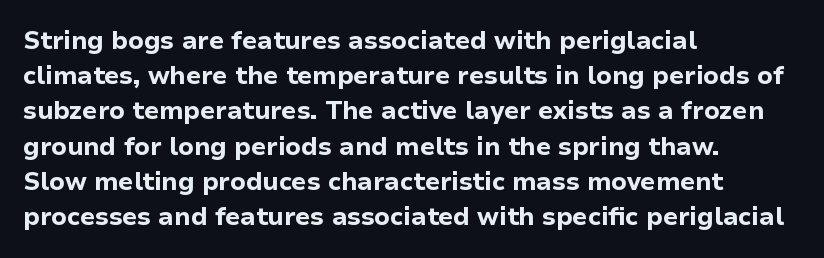
Q: Is the text bold? A: Yes.
Q: Is the text italic (slanted)? A: No, it is upright.
Q: Is the text underlined? A: No.
Q: How is the paragraph aligned? A: Left-aligned.
Q: Is the spacing between letters normal or unusually wide? A: Normal.
Q: Is the spacing between lines tight, normal or loose? A: Normal.
